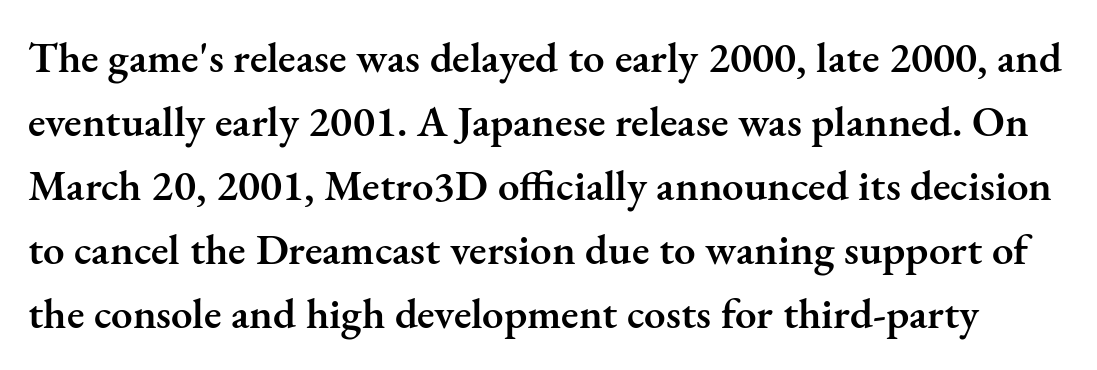
{"serif": "yes", "italic": "no", "bold": "semi", "weight": "semibold", "width": "normal", "stroke_contrast": "medium", "x_height": "small", "monospaced": "no", "underline": "no", "line_spacing": "normal", "line_spacing_ratio": 1.49, "letter_spacing": "normal", "letter_spacing_em": 0.0, "glyph_px": 43}
